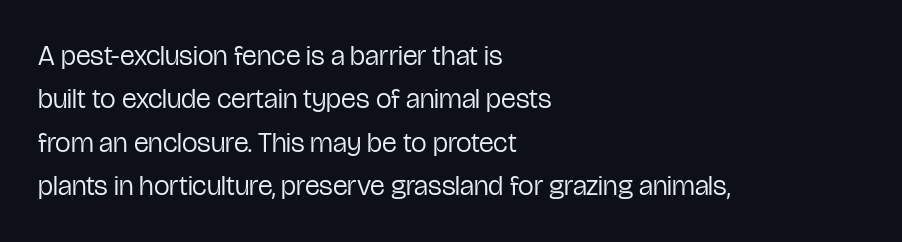
The image shows 28 px regular-weight, condensed sans-serif type, upright; set left-aligned, normal line spacing (1.55x), normal letter spacing, not underlined; low stroke contrast and a medium x-height.
